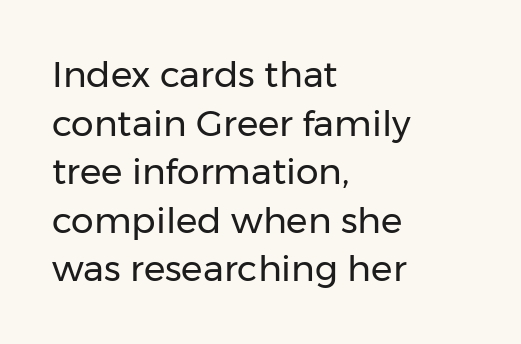
The image shows 36 px regular-weight sans-serif type, upright; set left-aligned, normal line spacing (1.35x), normal letter spacing, not underlined; low stroke contrast and a medium x-height.
